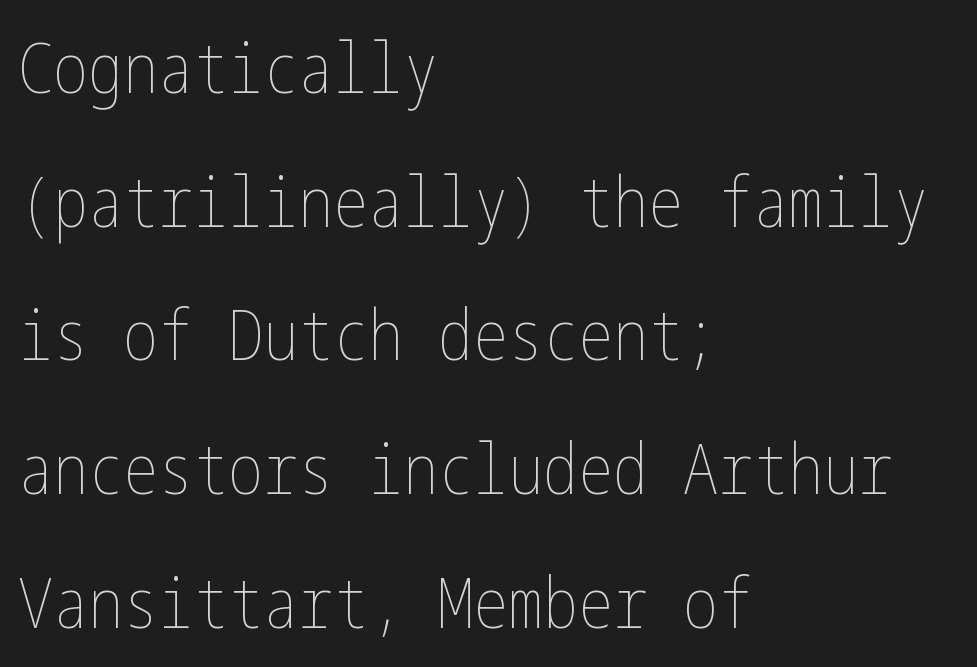
Q: Is the text bold? A: No.
Q: Is the text italic (slanted)? A: No, it is upright.
Q: Is the text underlined? A: No.
Q: How is the paragraph aligned? A: Left-aligned.
Q: Is the spacing between letters normal or unusually wide? A: Normal.
Q: Is the spacing between lines tight, normal or loose? A: Loose.
Q: Width (condensed, normal, or wide)? A: Condensed.
Q: Stroke contrast? A: Low.
Q: x-height? A: Medium.
